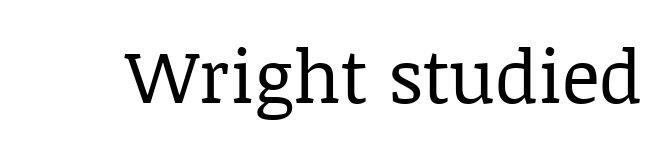
The strokes are not fattened; the text isn't bold. Little horizontal feet cap the strokes, marking this as serif type. In terms of letterspacing, this is plain default setting. A typesetter would mark this as roman, not italic. Type without underlining.
